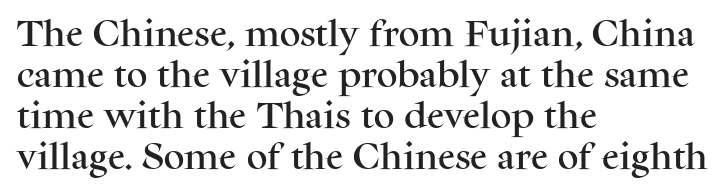
Q: Is the text italic (slanted)? A: No, it is upright.
Q: Is the typeface a serif or a sans-serif typeface? A: Serif.
Q: Is the text underlined? A: No.
Q: How is the paragraph aligned? A: Left-aligned.
Q: Is the spacing between letters normal or unusually wide? A: Normal.
Q: Is the spacing between lines tight, normal or loose? A: Normal.
Q: Width (condensed, normal, or wide)? A: Normal.
Q: Stroke contrast? A: Medium.
Q: x-height? A: Medium.
Q: Monospaced? A: No.
